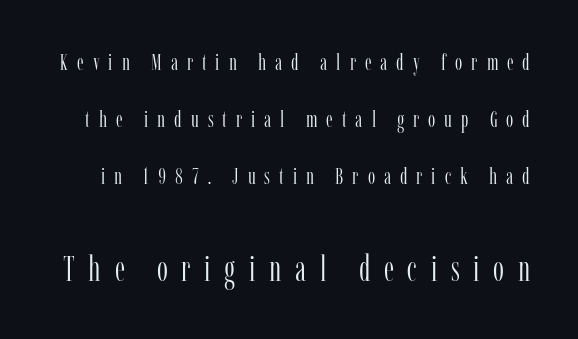
{"serif": "yes", "italic": "no", "bold": "no", "weight": "light", "width": "condensed", "stroke_contrast": "low", "x_height": "medium", "monospaced": "no", "underline": "no", "line_spacing": "loose", "line_spacing_ratio": 2.48, "letter_spacing": "wide", "letter_spacing_em": 0.39, "larger_block": "second", "size_ratio": 1.52, "glyph_px": 35}
